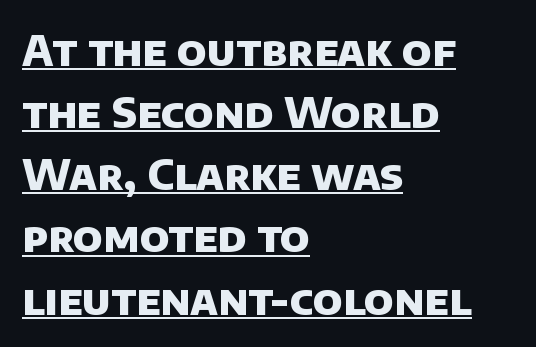
{"serif": "no", "bold": "yes", "weight": "heavy", "width": "normal", "stroke_contrast": "low", "x_height": "large", "monospaced": "no", "underline": "yes", "align": "left", "line_spacing": "normal", "line_spacing_ratio": 1.48, "letter_spacing": "normal", "letter_spacing_em": 0.0, "glyph_px": 42}
